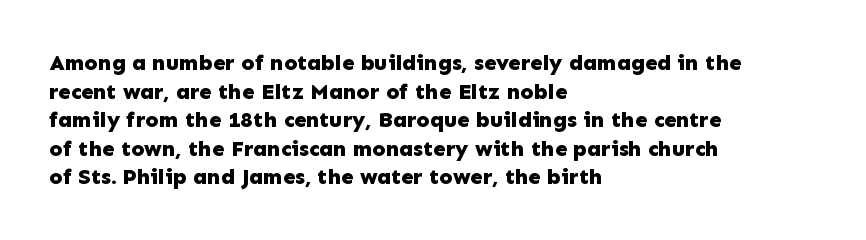
{"italic": "no", "bold": "yes", "underline": "no", "align": "left", "line_spacing": "normal", "line_spacing_ratio": 1.3, "letter_spacing": "normal", "letter_spacing_em": 0.0, "glyph_px": 22}
